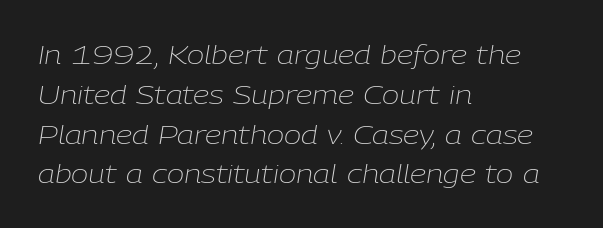
Check the space under the baseline: it is left empty. Style check: oblique. If you measured baseline to baseline, you'd find a middling distance. The lines are quadded left.
